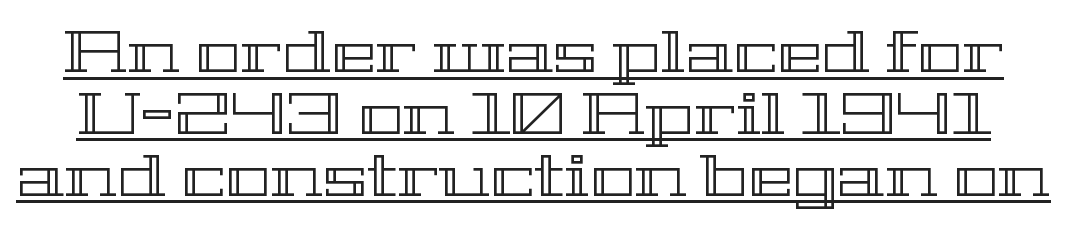
Q: Is the text italic (slanted)? A: No, it is upright.
Q: Is the text underlined? A: Yes.
Q: Is the spacing between letters normal or unusually wide? A: Normal.
Q: Is the spacing between lines tight, normal or loose? A: Tight.
Q: Width (condensed, normal, or wide)? A: Wide.
Q: x-height? A: Medium.
Q: Monospaced? A: No.
